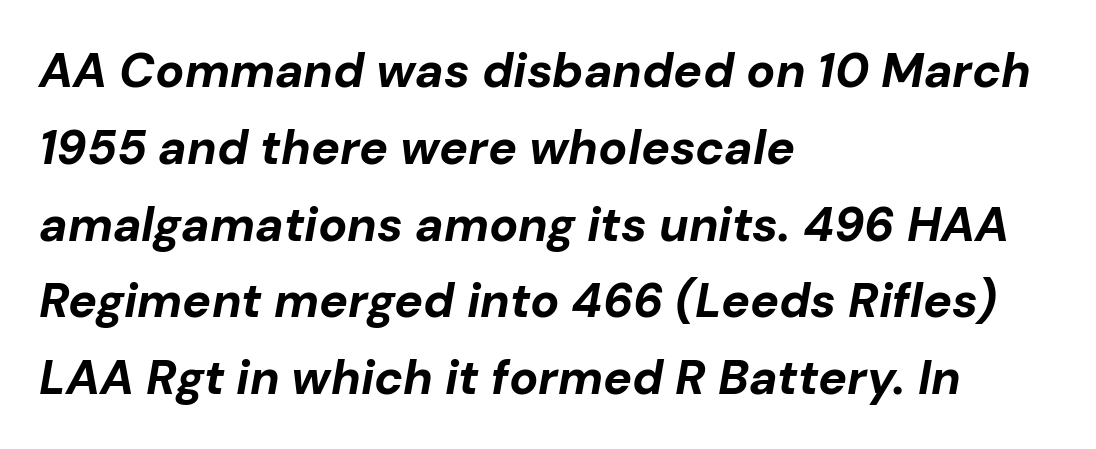
Q: Is the text bold? A: Yes.
Q: Is the text italic (slanted)? A: Yes, it leans right by about 10 degrees.
Q: Is the text underlined? A: No.
Q: How is the paragraph aligned? A: Left-aligned.
Q: Is the spacing between letters normal or unusually wide? A: Normal.
Q: Is the spacing between lines tight, normal or loose? A: Normal.
Q: Width (condensed, normal, or wide)? A: Normal.
Q: Stroke contrast? A: Low.
Q: x-height? A: Medium.
Q: Monospaced? A: No.
